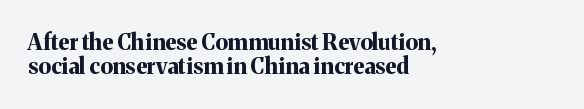
The image shows 22 px bold type, upright; set left-aligned, tight line spacing (1.1x), normal letter spacing, not underlined.
